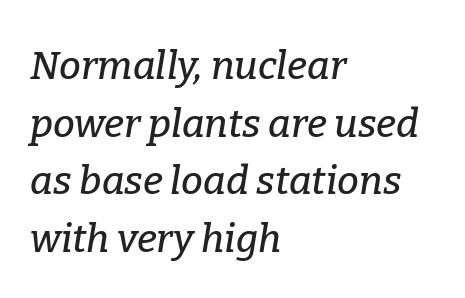
The image shows 39 px serif type, italic (leaning right); set left-aligned, normal line spacing (1.48x), normal letter spacing, not underlined; low stroke contrast and a medium x-height.
